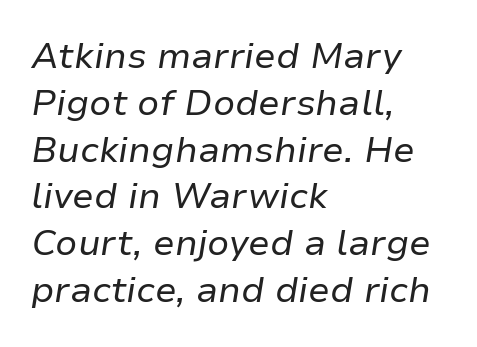
Observe the ordinary spacing: letters are neighbours, not strangers. Horizontally, the lines are justified to the leading edge only. Stroke mass is kept to a normal reading level or below. This is oblique type, the kind used for emphasis or titles.
